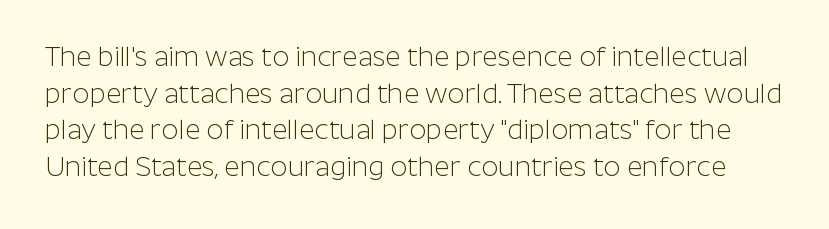
{"italic": "no", "bold": "no", "underline": "no", "line_spacing": "normal", "line_spacing_ratio": 1.36, "letter_spacing": "normal", "letter_spacing_em": 0.0, "glyph_px": 27}
